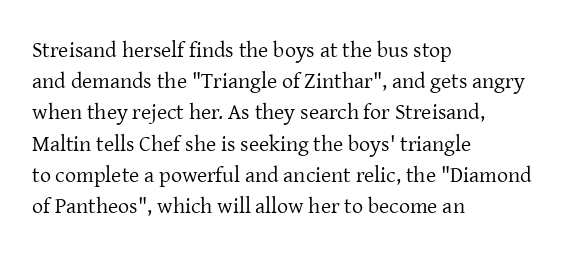
The image shows 22 px text type, upright; set left-aligned, normal line spacing (1.42x), normal letter spacing, not underlined.
